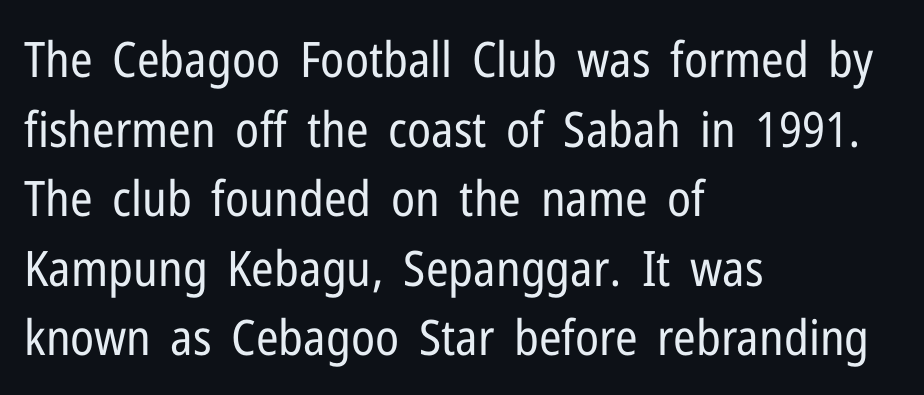
{"serif": "no", "italic": "no", "bold": "no", "weight": "regular", "width": "condensed", "stroke_contrast": "low", "x_height": "medium", "monospaced": "no", "underline": "no", "align": "left", "line_spacing": "normal", "line_spacing_ratio": 1.42, "letter_spacing": "normal", "letter_spacing_em": 0.0, "glyph_px": 49}
